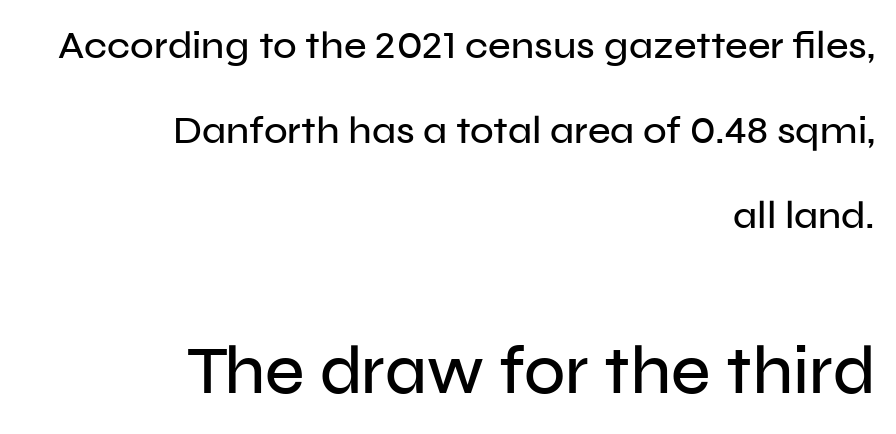
{"serif": "no", "italic": "no", "width": "normal", "stroke_contrast": "low", "x_height": "medium", "monospaced": "no", "underline": "no", "align": "right", "line_spacing": "loose", "line_spacing_ratio": 2.18, "letter_spacing": "normal", "letter_spacing_em": 0.0, "larger_block": "second", "size_ratio": 1.74, "glyph_px": 68}
